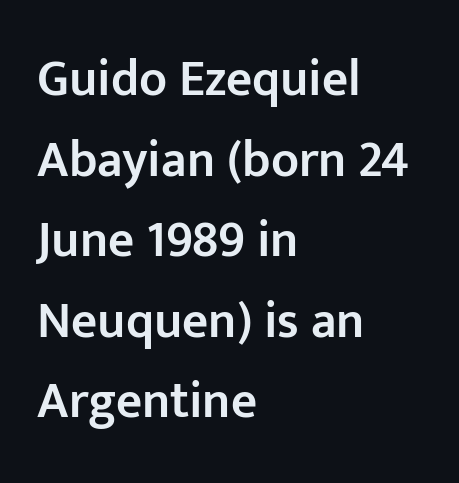
{"serif": "no", "italic": "no", "bold": "semi", "weight": "semibold", "width": "normal", "stroke_contrast": "low", "x_height": "medium", "monospaced": "no", "underline": "no", "align": "left", "line_spacing": "normal", "line_spacing_ratio": 1.58, "letter_spacing": "normal", "letter_spacing_em": 0.0, "glyph_px": 51}
